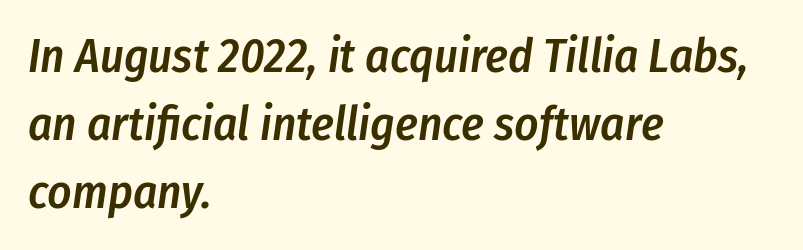
These lines are rendered in a variable-pitch font. This sample is left-justified, so line endings fall wherever the words run out. The glyphs look as if they've been sheared to an angle. Does the leading feel generous? No, just average. Stroke thickness is moderately raised; the sample reads as semibold.
